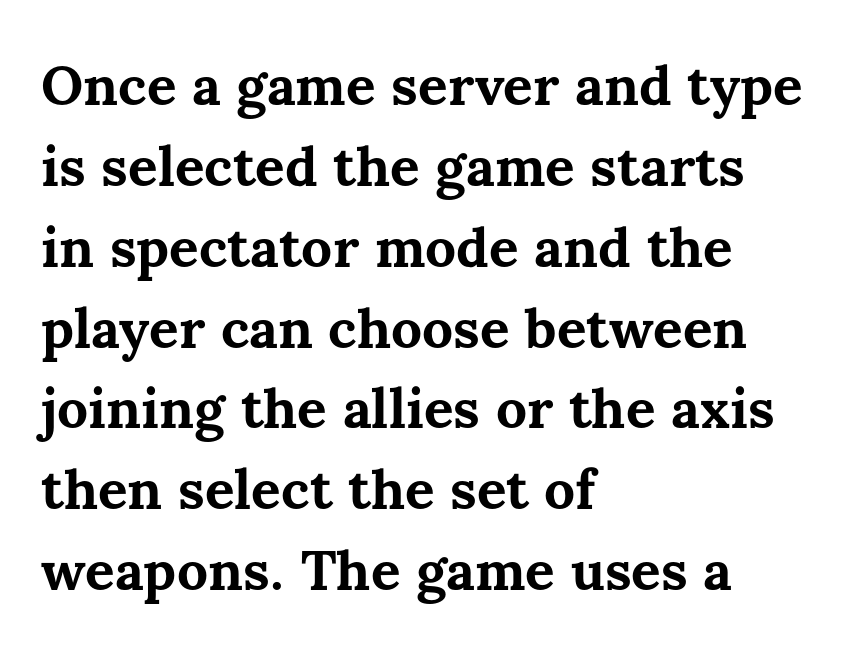
Q: Is the text bold? A: Yes.
Q: Is the text italic (slanted)? A: No, it is upright.
Q: Is the text underlined? A: No.
Q: How is the paragraph aligned? A: Left-aligned.
Q: Is the spacing between letters normal or unusually wide? A: Normal.
Q: Is the spacing between lines tight, normal or loose? A: Normal.
Q: Width (condensed, normal, or wide)? A: Normal.
Q: Stroke contrast? A: Medium.
Q: x-height? A: Medium.
Q: Monospaced? A: No.
